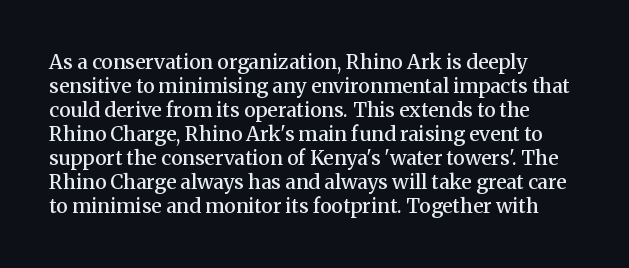
The image shows 20 px text type, upright; set left-aligned, line spacing 1.2x, normal letter spacing, not underlined.
